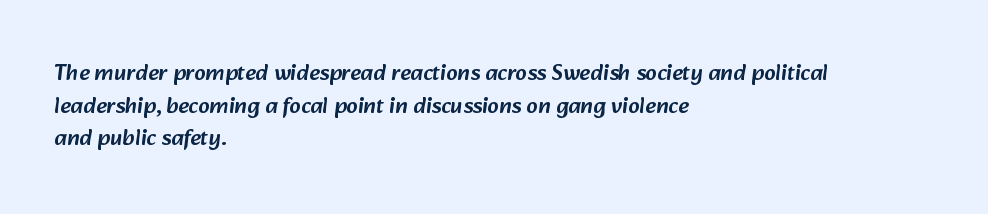
{"underline": "no", "align": "left", "line_spacing": "normal", "line_spacing_ratio": 1.42, "letter_spacing": "normal", "letter_spacing_em": 0.0, "glyph_px": 23}
